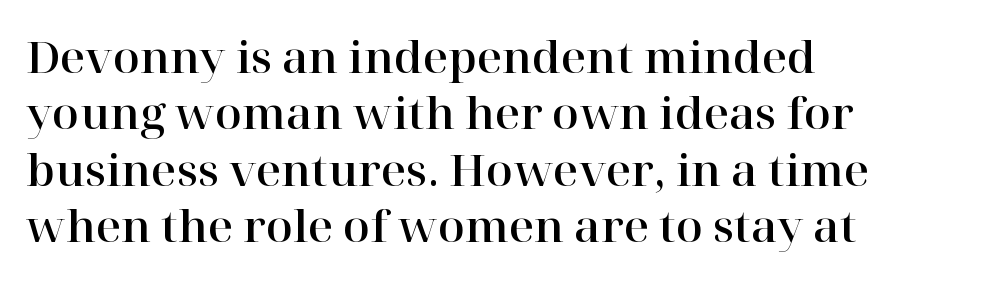
{"serif": "yes", "italic": "no", "width": "normal", "stroke_contrast": "high", "x_height": "medium", "monospaced": "no", "underline": "no", "align": "left", "line_spacing": "normal", "line_spacing_ratio": 1.28, "letter_spacing": "normal", "letter_spacing_em": 0.0, "glyph_px": 44}
